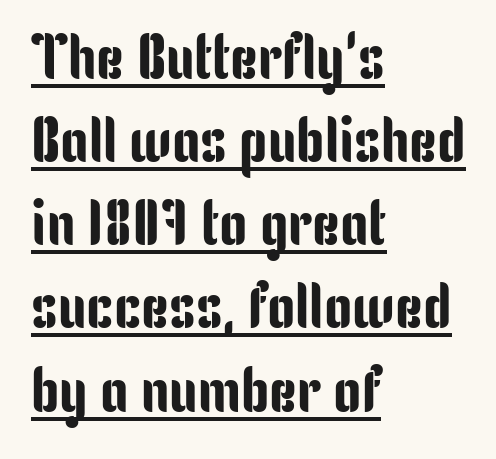
The image shows 63 px condensed sans-serif type, upright; set left-aligned, normal line spacing (1.32x), normal letter spacing, underlined; low stroke contrast and a medium x-height.
